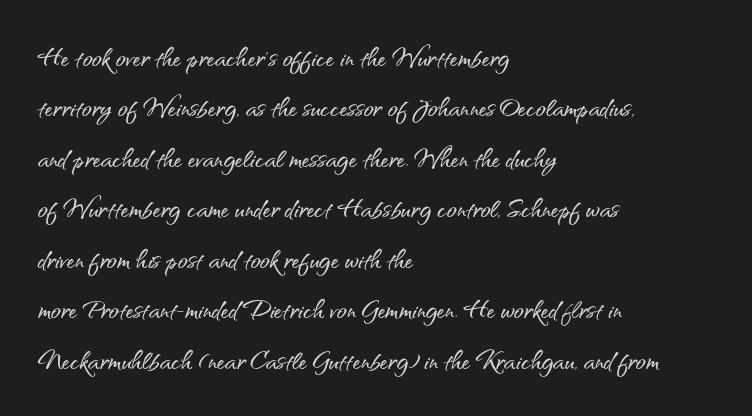
The letters advance in unequal steps, a hallmark of proportional type. Does the leading feel generous? No, just average. The type family on display is of the sans-serif kind. No word sits above an underline. Default kerning and tracking; the words read as compact shapes.
